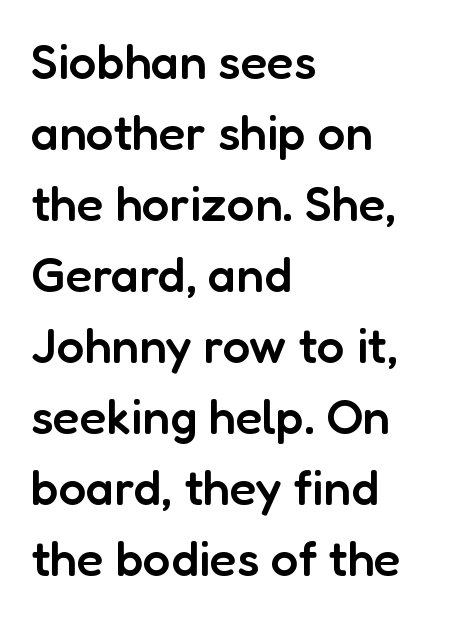
{"serif": "no", "italic": "no", "bold": "semi", "weight": "semibold", "width": "normal", "stroke_contrast": "low", "x_height": "medium", "monospaced": "no", "underline": "no", "align": "left", "line_spacing": "normal", "line_spacing_ratio": 1.45, "letter_spacing": "normal", "letter_spacing_em": 0.0, "glyph_px": 49}
